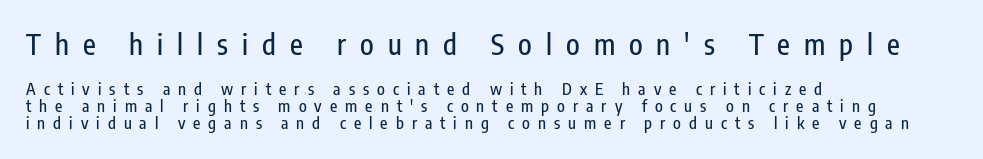
Q: Is the text italic (slanted)? A: No, it is upright.
Q: Is the typeface a serif or a sans-serif typeface? A: Sans-serif.
Q: Is the text underlined? A: No.
Q: How is the paragraph aligned? A: Left-aligned.
Q: Is the spacing between letters normal or unusually wide? A: Unusually wide.
Q: Is the spacing between lines tight, normal or loose? A: Tight.
Q: Which block of text is set in a larger size, the first (top) or the second (bottom)? A: The first (top) one.
Q: Width (condensed, normal, or wide)? A: Condensed.
Q: Stroke contrast? A: Low.
Q: x-height? A: Medium.
Q: Monospaced? A: No.
